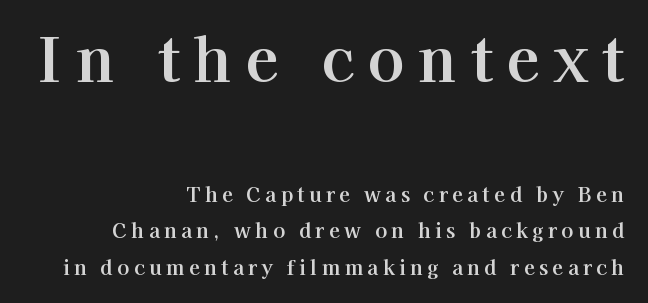
The face used here is rendered with a markedly widened letterfit. The rendering uses natural spacing where letterforms have individual widths. Unmarked baselines from the first word to the last. In terms of posture, this sample is upright. Old-style or modern, the face here clearly has serifs. Reading top to bottom, the characters get smaller at the block break.
